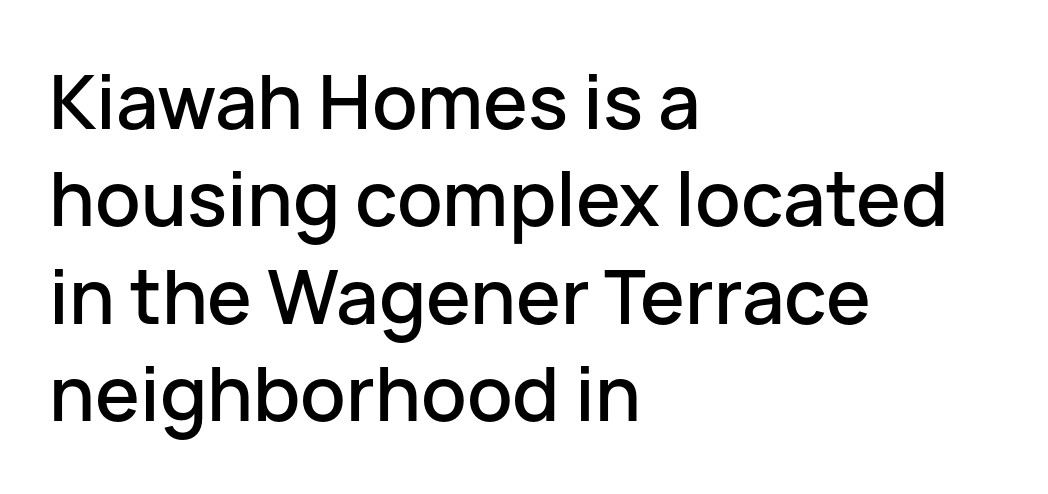
Q: Is the text italic (slanted)? A: No, it is upright.
Q: Is the typeface a serif or a sans-serif typeface? A: Sans-serif.
Q: Is the text underlined? A: No.
Q: How is the paragraph aligned? A: Left-aligned.
Q: Is the spacing between letters normal or unusually wide? A: Normal.
Q: Is the spacing between lines tight, normal or loose? A: Normal.
Q: Width (condensed, normal, or wide)? A: Normal.
Q: Stroke contrast? A: Low.
Q: x-height? A: Medium.
Q: Monospaced? A: No.
